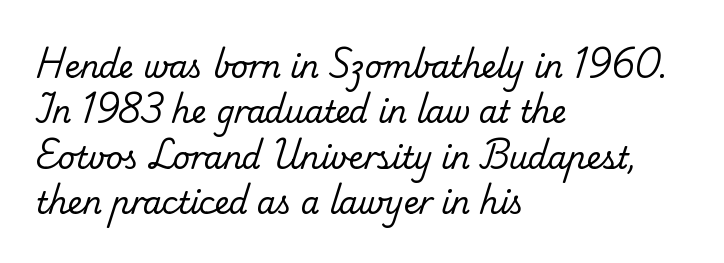
{"serif": "yes", "bold": "no", "weight": "regular", "width": "normal", "stroke_contrast": "low", "x_height": "small", "monospaced": "no", "underline": "no", "align": "left", "line_spacing": "normal", "line_spacing_ratio": 1.51, "letter_spacing": "normal", "letter_spacing_em": 0.0, "glyph_px": 30}
